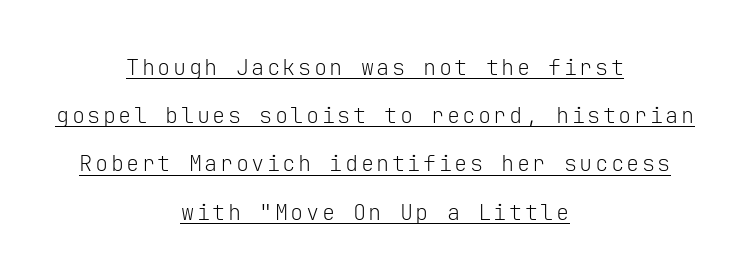
Q: Is the text bold? A: No.
Q: Is the text italic (slanted)? A: No, it is upright.
Q: Is the text underlined? A: Yes.
Q: How is the paragraph aligned? A: Centered.
Q: Is the spacing between lines tight, normal or loose? A: Loose.
